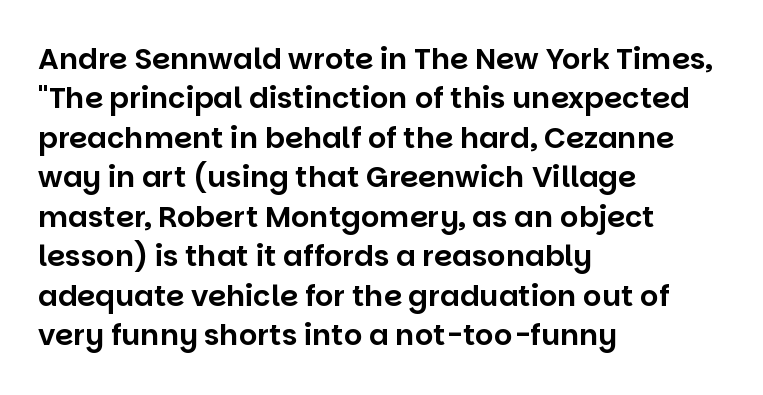
Q: Is the text italic (slanted)? A: No, it is upright.
Q: Is the typeface a serif or a sans-serif typeface? A: Sans-serif.
Q: Is the text underlined? A: No.
Q: How is the paragraph aligned? A: Left-aligned.
Q: Is the spacing between letters normal or unusually wide? A: Normal.
Q: Is the spacing between lines tight, normal or loose? A: Normal.
Q: Width (condensed, normal, or wide)? A: Normal.
Q: Stroke contrast? A: Low.
Q: x-height? A: Large.
Q: Monospaced? A: No.
